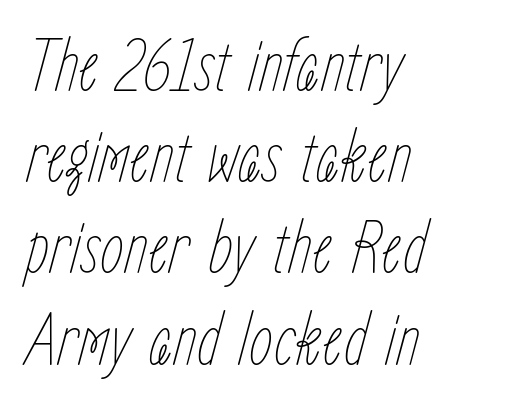
The image shows 76 px thin, condensed type, italic (leaning right); set left-aligned, line spacing 1.2x, normal letter spacing, not underlined; low stroke contrast and a medium x-height.
